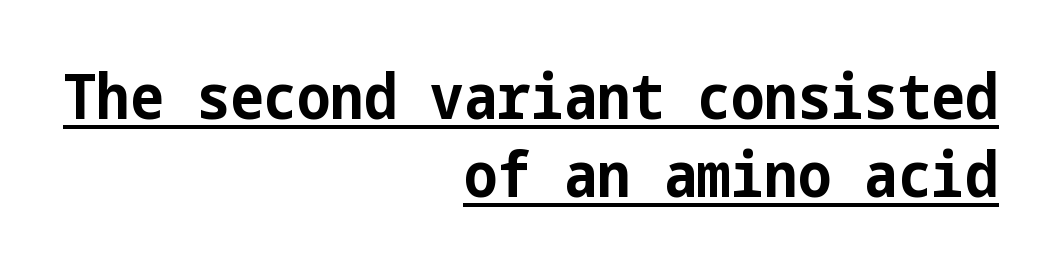
Q: Is the text bold? A: Yes.
Q: Is the text italic (slanted)? A: No, it is upright.
Q: Is the typeface a serif or a sans-serif typeface? A: Sans-serif.
Q: Is the text underlined? A: Yes.
Q: How is the paragraph aligned? A: Right-aligned.
Q: Is the spacing between letters normal or unusually wide? A: Normal.
Q: Width (condensed, normal, or wide)? A: Condensed.
Q: Stroke contrast? A: Low.
Q: x-height? A: Medium.
